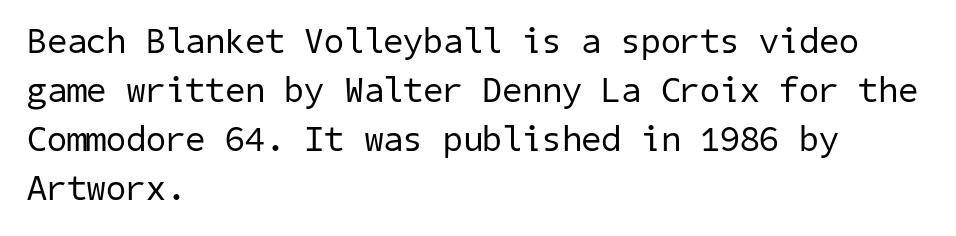
{"serif": "no", "bold": "no", "weight": "regular", "width": "normal", "stroke_contrast": "low", "x_height": "medium", "underline": "no", "align": "left", "line_spacing": "normal", "line_spacing_ratio": 1.36, "letter_spacing": "normal", "letter_spacing_em": 0.0, "glyph_px": 36}
